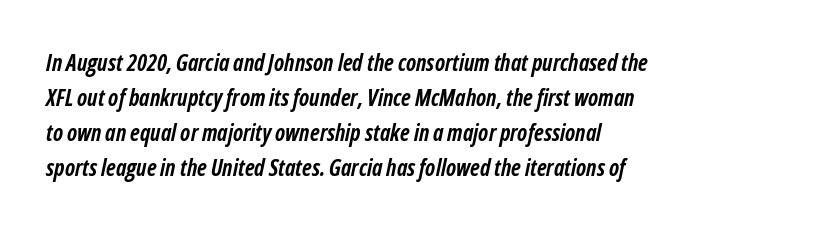
Left-aligned paragraph, ragged on the right. The whole block is typeset with a tilt. Baseline-to-baseline distance is the conventional proportion of letter height. Only glyphs here, with clear space below each row. Caption: bold face, heavy strokes.
